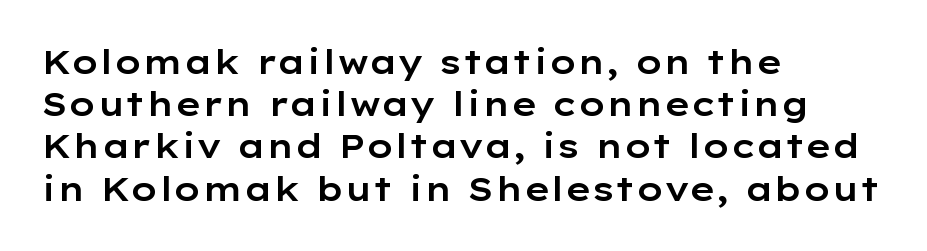
Q: Is the text italic (slanted)? A: No, it is upright.
Q: Is the typeface a serif or a sans-serif typeface? A: Sans-serif.
Q: Is the text underlined? A: No.
Q: How is the paragraph aligned? A: Left-aligned.
Q: Is the spacing between letters normal or unusually wide? A: Normal.
Q: Is the spacing between lines tight, normal or loose? A: Normal.
Q: Width (condensed, normal, or wide)? A: Wide.
Q: Stroke contrast? A: Low.
Q: x-height? A: Medium.
Q: Monospaced? A: No.
